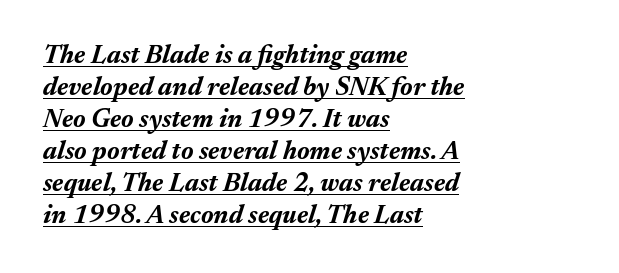
{"italic": "yes", "lean": "right", "slant_degrees": 17, "bold": "yes", "underline": "yes", "align": "left", "line_spacing_ratio": 1.23, "letter_spacing": "normal", "letter_spacing_em": 0.0, "glyph_px": 26}
